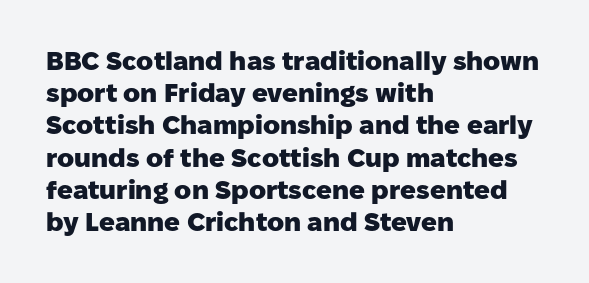
Q: Is the text bold? A: Yes.
Q: Is the text italic (slanted)? A: No, it is upright.
Q: Is the text underlined? A: No.
Q: How is the paragraph aligned? A: Left-aligned.
Q: Is the spacing between letters normal or unusually wide? A: Normal.
